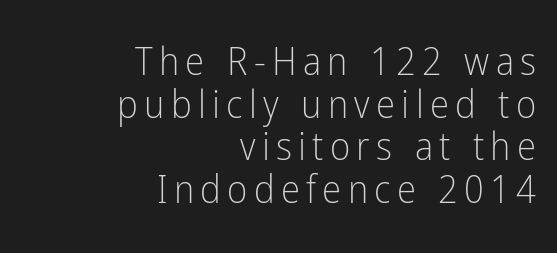
{"serif": "no", "italic": "no", "bold": "no", "weight": "light", "width": "condensed", "stroke_contrast": "low", "x_height": "medium", "monospaced": "no", "underline": "no", "align": "right", "line_spacing": "tight", "line_spacing_ratio": 1.09, "glyph_px": 39}
